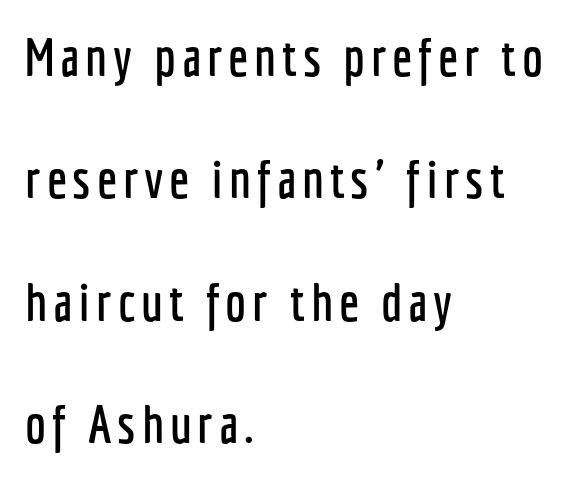
The image shows 53 px condensed sans-serif type, upright; set left-aligned, loose line spacing (2.31x), not underlined; low stroke contrast and a medium x-height.
